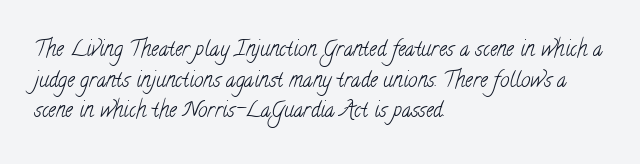
{"bold": "no", "underline": "no", "align": "left", "line_spacing": "normal", "line_spacing_ratio": 1.46, "letter_spacing": "normal", "letter_spacing_em": 0.0, "glyph_px": 21}
